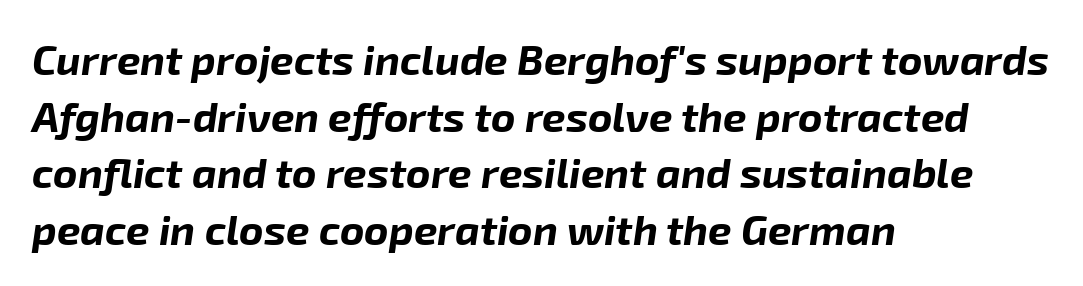
The image shows 42 px bold type, italic (leaning right); set left-aligned, normal line spacing (1.35x), normal letter spacing, not underlined; low stroke contrast and a medium x-height.
